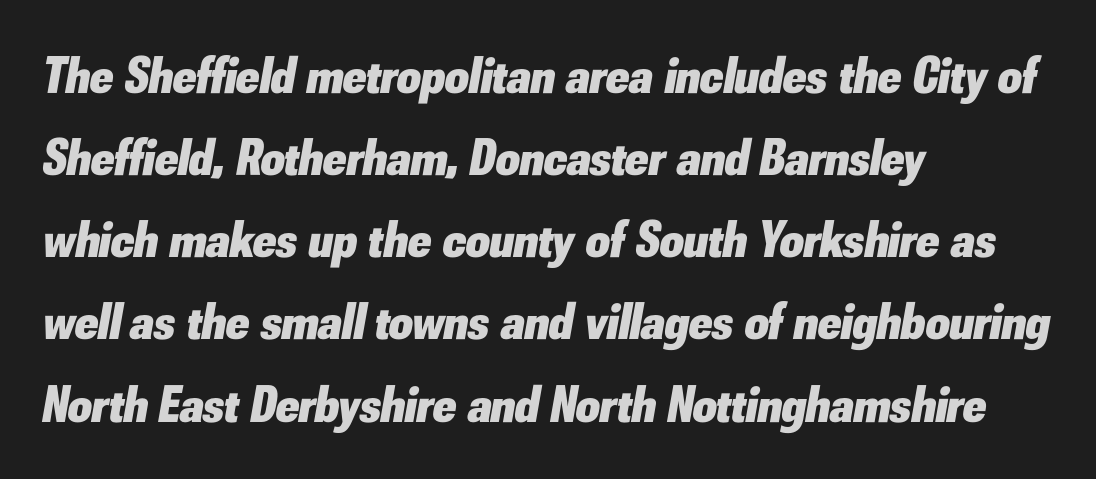
The image shows 52 px heavy type, italic (leaning right); set left-aligned, normal line spacing (1.58x), normal letter spacing, not underlined; low stroke contrast and a small x-height.
